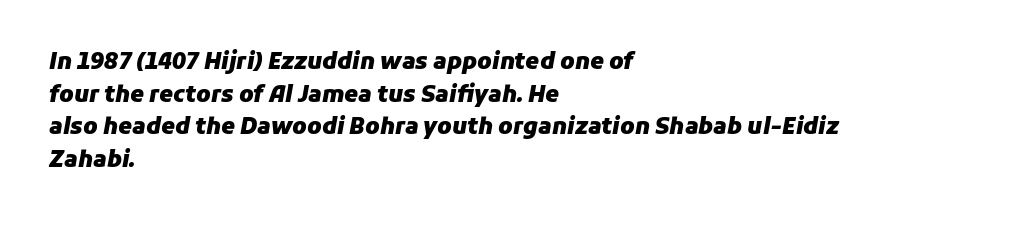
Glyph-to-glyph distance matches everyday printed text. Style check: oblique. The lines sit at an ordinary, default distance from one another. The sample has been set heavy, in full bold. Underlining? Definitely not there. The rendering anchors every line to the left-hand side.
